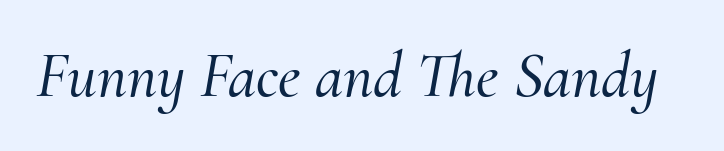
Q: Is the text italic (slanted)? A: Yes, it leans right by about 10 degrees.
Q: Is the typeface a serif or a sans-serif typeface? A: Serif.
Q: Is the text underlined? A: No.
Q: Is the spacing between letters normal or unusually wide? A: Normal.
Q: Width (condensed, normal, or wide)? A: Normal.
Q: Stroke contrast? A: Medium.
Q: x-height? A: Small.
Q: Monospaced? A: No.
